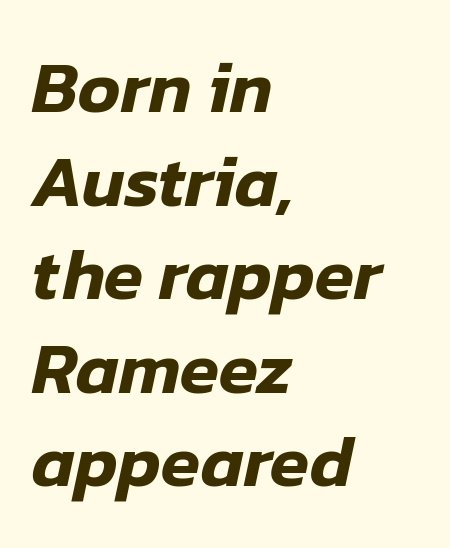
Q: Is the text italic (slanted)? A: Yes, it leans right by about 12 degrees.
Q: Is the text underlined? A: No.
Q: How is the paragraph aligned? A: Left-aligned.
Q: Is the spacing between letters normal or unusually wide? A: Normal.
Q: Is the spacing between lines tight, normal or loose? A: Normal.
Q: Width (condensed, normal, or wide)? A: Normal.
Q: Stroke contrast? A: Low.
Q: x-height? A: Medium.
Q: Monospaced? A: No.
